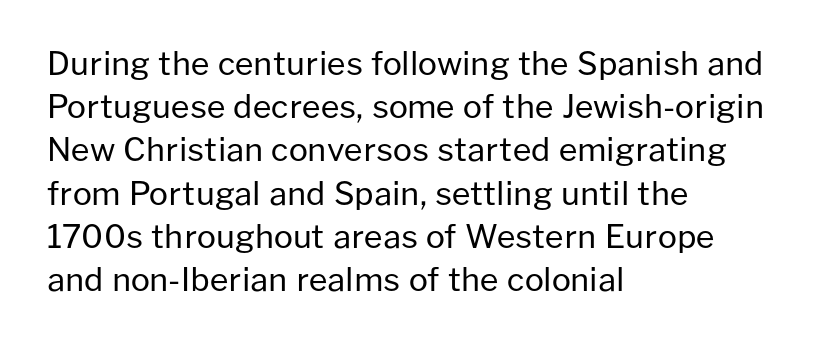
{"serif": "no", "italic": "no", "bold": "no", "weight": "regular", "width": "normal", "stroke_contrast": "low", "x_height": "medium", "monospaced": "no", "underline": "no", "align": "left", "line_spacing": "normal", "line_spacing_ratio": 1.35, "letter_spacing": "normal", "letter_spacing_em": 0.0, "glyph_px": 32}
